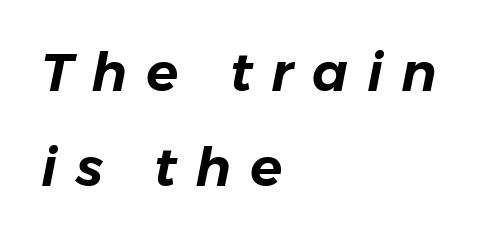
Unmarked baselines from the first word to the last. Someone cranked the tracking dial way up on this one. Think of a printed novel: that variable character pitch is what you see here. Characters are canted at an angle relative to the baseline's perpendicular. Caption: multi-line text, flush left, ragged right.
